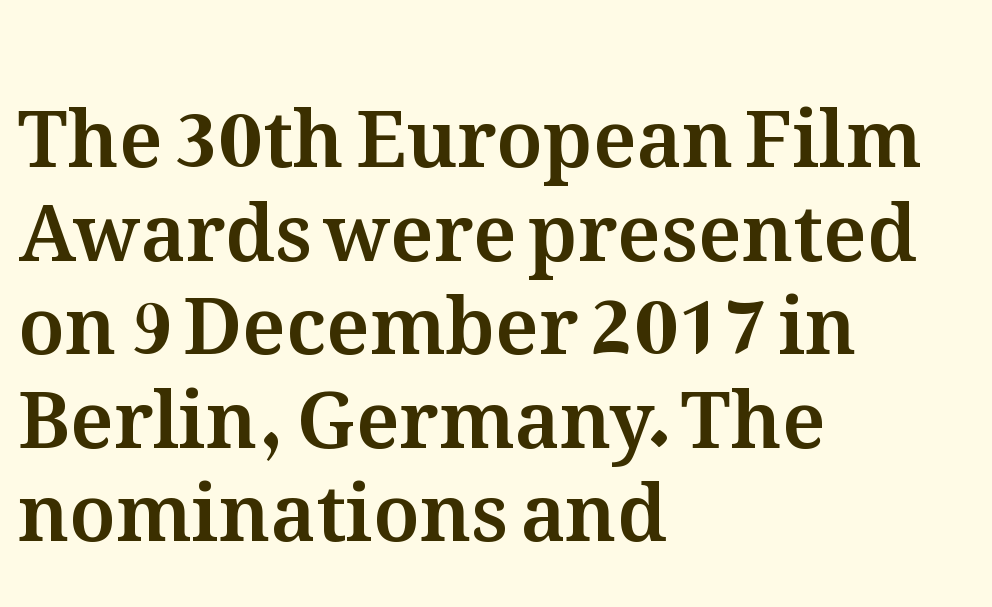
The image shows 78 px text type, upright; set left-aligned, line spacing 1.2x, normal letter spacing, not underlined; medium stroke contrast and a medium x-height.
